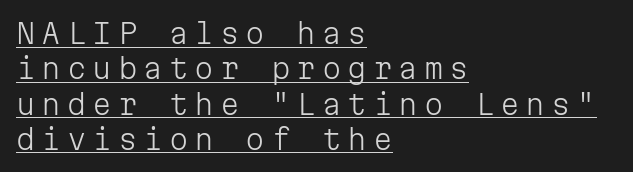
The image shows 28 px light sans-serif type, upright, monospaced; set left-aligned, normal line spacing (1.26x), unusually wide letter spacing (+0.21 em), underlined; low stroke contrast and a medium x-height.
